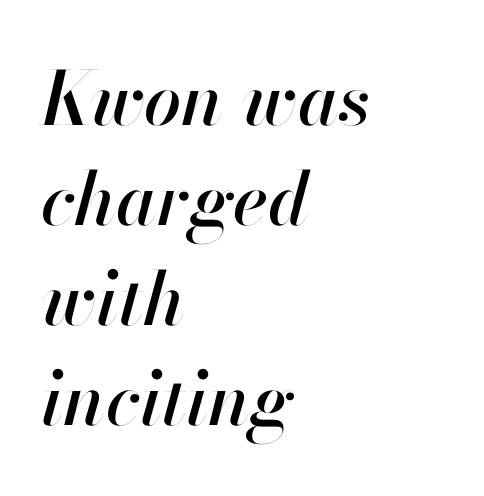
{"italic": "yes", "lean": "right", "slant_degrees": 13, "width": "normal", "stroke_contrast": "high", "x_height": "small", "monospaced": "no", "underline": "no", "align": "left", "line_spacing": "normal", "line_spacing_ratio": 1.35, "letter_spacing": "normal", "letter_spacing_em": 0.0, "glyph_px": 74}
